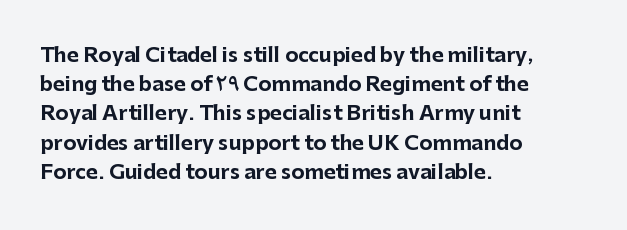
{"italic": "no", "bold": "yes", "underline": "no", "align": "left", "line_spacing": "normal", "line_spacing_ratio": 1.46, "letter_spacing": "normal", "letter_spacing_em": 0.0, "glyph_px": 20}
